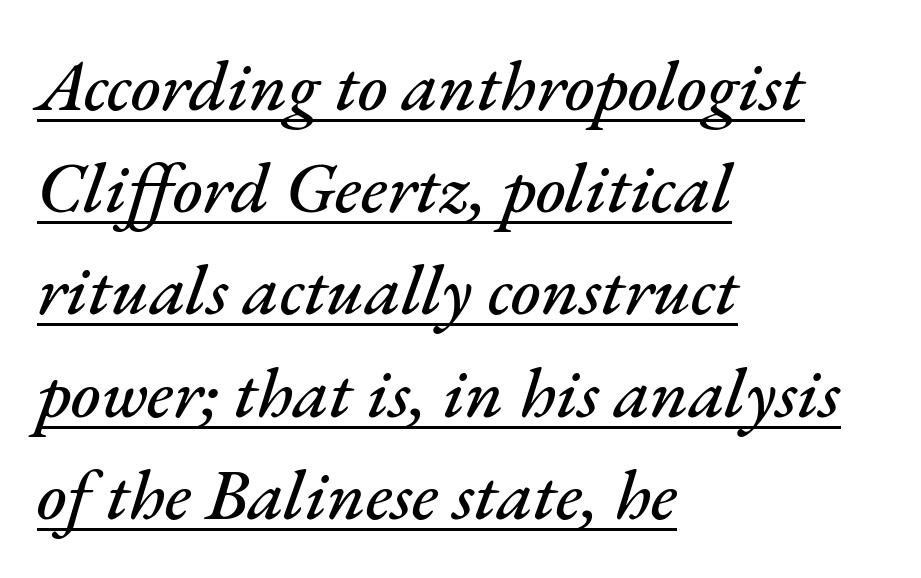
The letters advance in unequal steps, a hallmark of proportional type. Underline: present. The designer left line spacing at the default. The passage is arranged the way most books set body copy — flush left. Slanted lettering throughout. The letters sit at their default tracking, neither squeezed nor spread.
